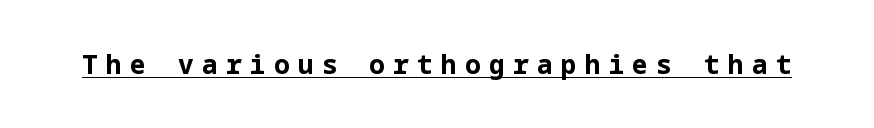
Does the lettering tilt? It doesn't — this is upright. Somebody hit Ctrl+U on this one — the words are underlined. Look at the tracking — it's clearly loosened, letters drifting apart. In terms of weight, the rendering is a true, heavy bold.
